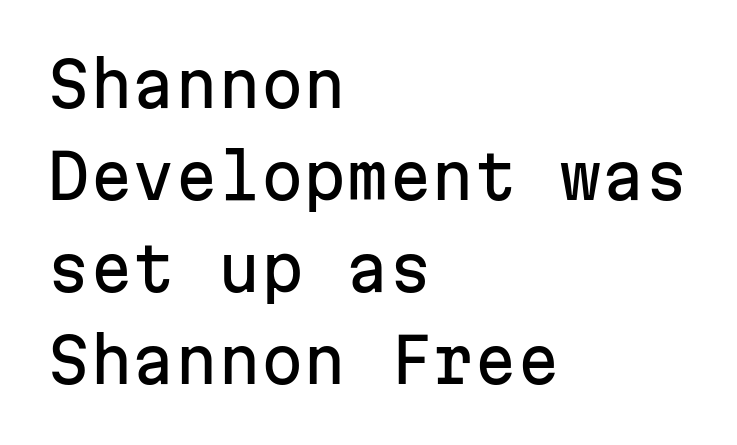
Q: Is the text italic (slanted)? A: No, it is upright.
Q: Is the typeface a serif or a sans-serif typeface? A: Sans-serif.
Q: Is the text underlined? A: No.
Q: How is the paragraph aligned? A: Left-aligned.
Q: Is the spacing between letters normal or unusually wide? A: Normal.
Q: Is the spacing between lines tight, normal or loose? A: Normal.
Q: Width (condensed, normal, or wide)? A: Normal.
Q: Stroke contrast? A: Low.
Q: x-height? A: Medium.
Q: Monospaced? A: Yes.
